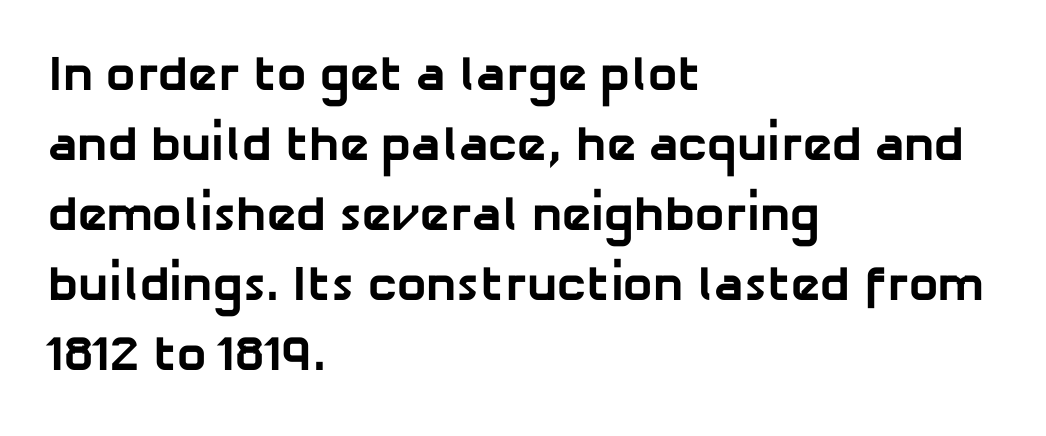
{"serif": "no", "bold": "yes", "weight": "bold", "width": "normal", "stroke_contrast": "low", "x_height": "medium", "monospaced": "no", "underline": "no", "align": "left", "line_spacing": "normal", "line_spacing_ratio": 1.43, "letter_spacing": "normal", "letter_spacing_em": 0.0, "glyph_px": 49}
